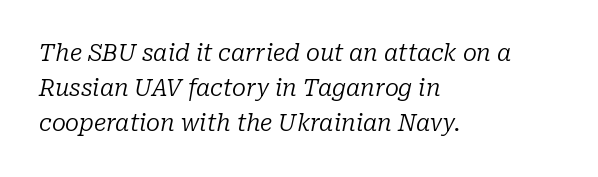
The image shows 23 px text type, italic (leaning right); set left-aligned, normal line spacing (1.53x), normal letter spacing, not underlined.
